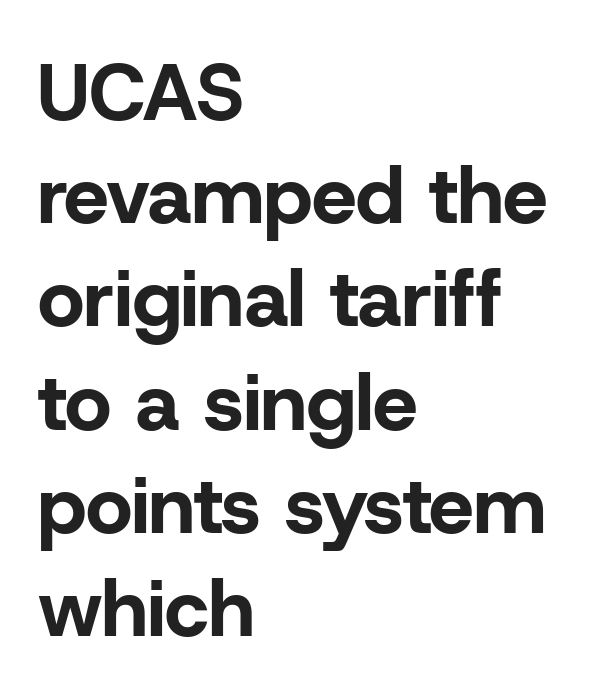
The image shows 80 px bold sans-serif type, upright; set left-aligned, normal line spacing (1.29x), normal letter spacing, not underlined; low stroke contrast and a medium x-height.
